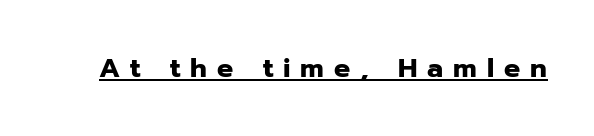
A typographer would call this underscored text. The typography opts for an upright posture over an oblique one. A dark, heavy texture on the line: the type is bold. Loose tracking; the words dissolve into strings of separated letters.
